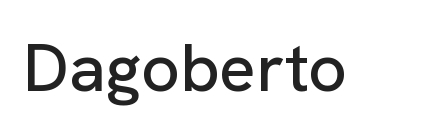
{"serif": "no", "italic": "no", "width": "normal", "stroke_contrast": "low", "x_height": "medium", "monospaced": "no", "underline": "no", "letter_spacing": "normal", "letter_spacing_em": 0.0, "glyph_px": 68}
